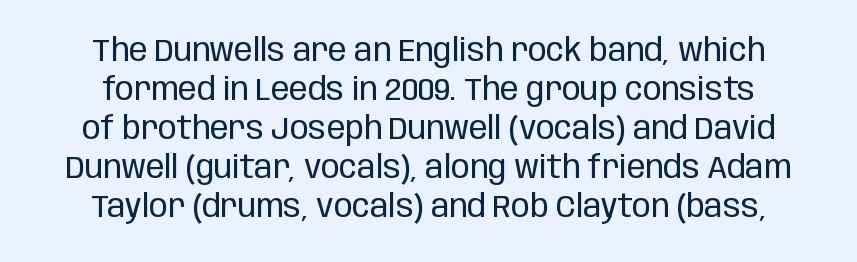
Grotesque or geometric, the face here clearly has no serifs. Students, note that the glyphs here touch the page at normal intervals. Each letter keeps its own natural width here, so spacing adapts to shape. Beneath every word, the page is bare. Is this a heavy cut? Hardly; it is regular or lighter.
